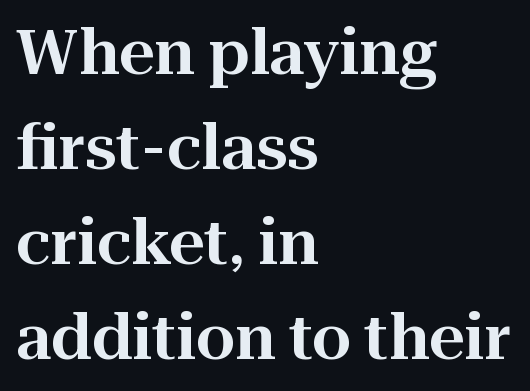
Q: Is the text italic (slanted)? A: No, it is upright.
Q: Is the typeface a serif or a sans-serif typeface? A: Serif.
Q: Is the text underlined? A: No.
Q: How is the paragraph aligned? A: Left-aligned.
Q: Is the spacing between letters normal or unusually wide? A: Normal.
Q: Is the spacing between lines tight, normal or loose? A: Normal.
Q: Width (condensed, normal, or wide)? A: Normal.
Q: Stroke contrast? A: High.
Q: x-height? A: Medium.
Q: Monospaced? A: No.
